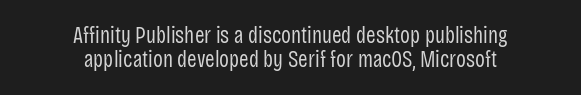
{"italic": "no", "bold": "no", "underline": "no", "align": "center", "line_spacing": "tight", "line_spacing_ratio": 1.03, "letter_spacing": "normal", "letter_spacing_em": 0.0, "glyph_px": 23}
